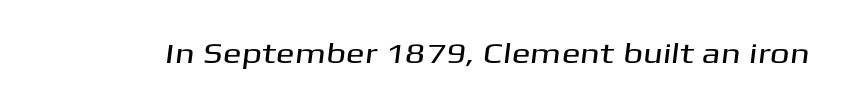
{"serif": "no", "width": "wide", "stroke_contrast": "medium", "x_height": "medium", "monospaced": "no", "underline": "no", "letter_spacing": "normal", "letter_spacing_em": 0.0, "glyph_px": 28}
